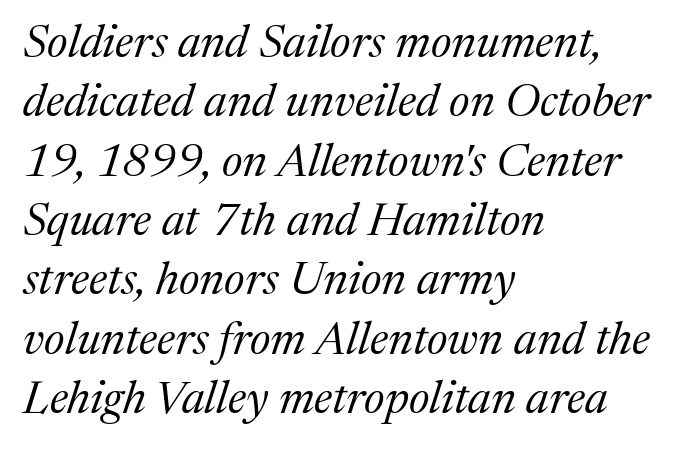
Q: Is the text bold? A: No.
Q: Is the text italic (slanted)? A: Yes, it leans right by about 17 degrees.
Q: Is the typeface a serif or a sans-serif typeface? A: Serif.
Q: Is the text underlined? A: No.
Q: How is the paragraph aligned? A: Left-aligned.
Q: Is the spacing between letters normal or unusually wide? A: Normal.
Q: Is the spacing between lines tight, normal or loose? A: Normal.
Q: Width (condensed, normal, or wide)? A: Normal.
Q: Stroke contrast? A: Medium.
Q: x-height? A: Medium.
Q: Monospaced? A: No.
